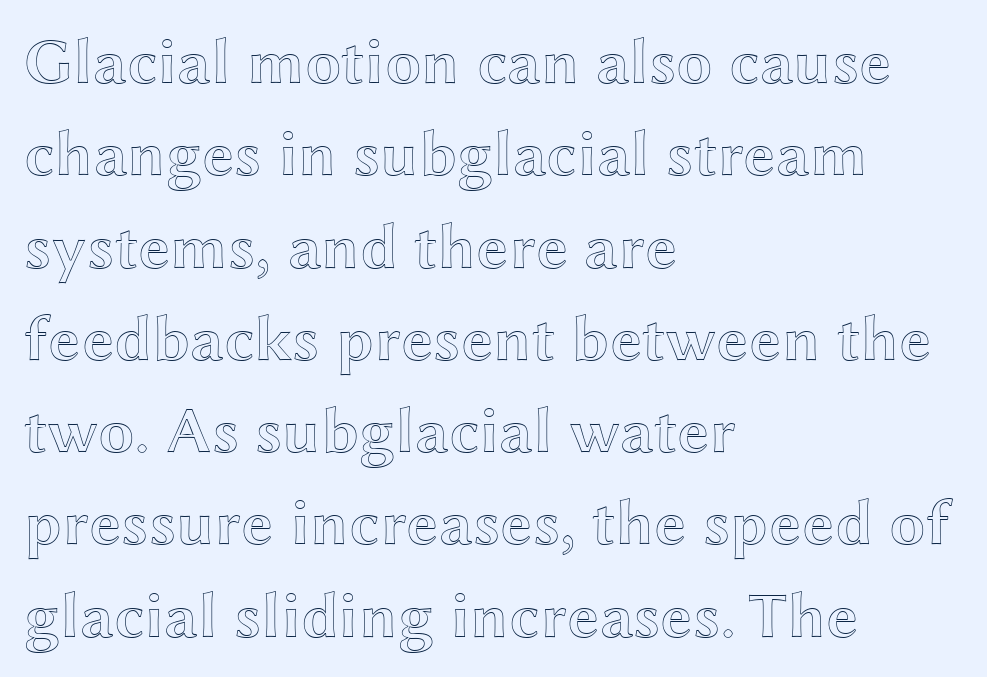
The image shows 65 px wide type, upright; set left-aligned, normal line spacing (1.42x), normal letter spacing, not underlined; a medium x-height.
